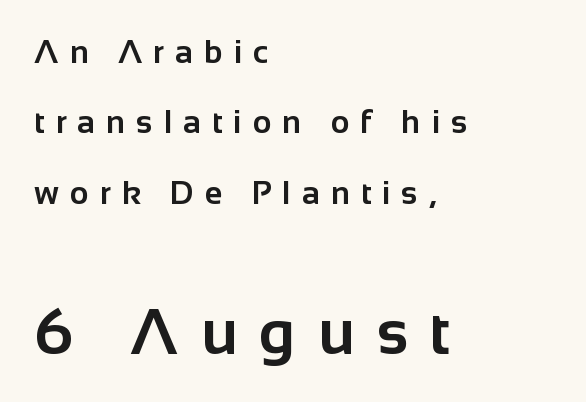
{"serif": "no", "italic": "no", "bold": "yes", "weight": "bold", "width": "normal", "stroke_contrast": "low", "x_height": "medium", "monospaced": "no", "underline": "no", "align": "left", "line_spacing": "loose", "line_spacing_ratio": 2.2, "letter_spacing": "wide", "letter_spacing_em": 0.35, "larger_block": "second", "size_ratio": 1.97, "glyph_px": 63}
